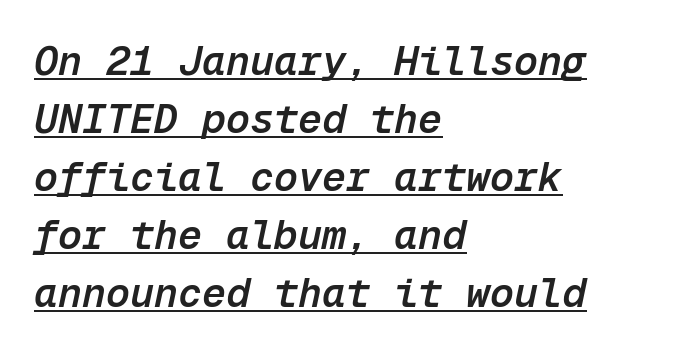
Q: Is the text bold? A: Semi-bold.
Q: Is the text italic (slanted)? A: Yes, it leans right by about 12 degrees.
Q: Is the text underlined? A: Yes.
Q: How is the paragraph aligned? A: Left-aligned.
Q: Is the spacing between letters normal or unusually wide? A: Normal.
Q: Is the spacing between lines tight, normal or loose? A: Normal.
Q: Width (condensed, normal, or wide)? A: Normal.
Q: Stroke contrast? A: Low.
Q: x-height? A: Medium.
Q: Monospaced? A: Yes.
